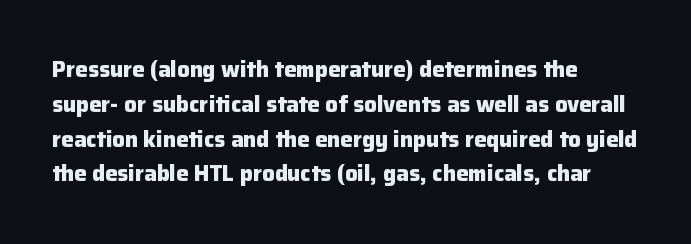
{"italic": "no", "bold": "yes", "underline": "no", "align": "left", "line_spacing": "normal", "line_spacing_ratio": 1.58, "letter_spacing": "normal", "letter_spacing_em": 0.0, "glyph_px": 22}
